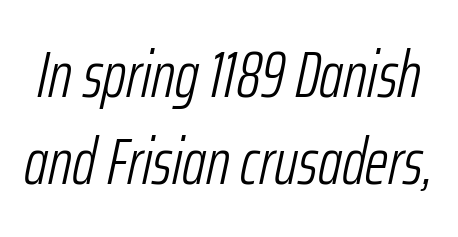
Q: Is the text bold? A: No.
Q: Is the text italic (slanted)? A: Yes, it leans right by about 12 degrees.
Q: Is the text underlined? A: No.
Q: Is the spacing between letters normal or unusually wide? A: Normal.
Q: Is the spacing between lines tight, normal or loose? A: Normal.
Q: Width (condensed, normal, or wide)? A: Condensed.
Q: Stroke contrast? A: Low.
Q: x-height? A: Medium.
Q: Monospaced? A: No.
